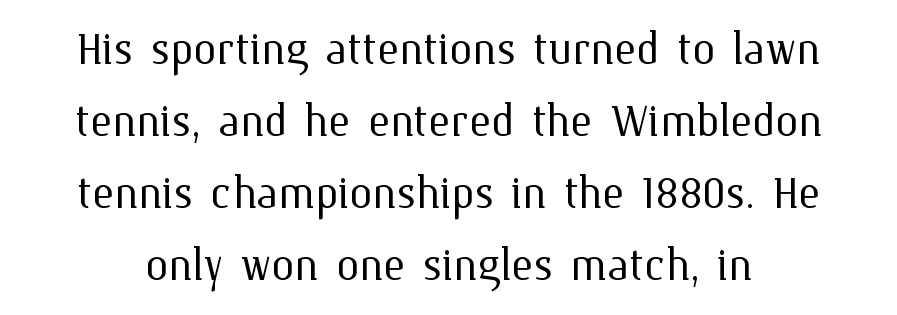
Q: Is the text bold? A: No.
Q: Is the text italic (slanted)? A: No, it is upright.
Q: Is the text underlined? A: No.
Q: Is the spacing between letters normal or unusually wide? A: Normal.
Q: Width (condensed, normal, or wide)? A: Normal.
Q: Stroke contrast? A: Medium.
Q: x-height? A: Medium.
Q: Monospaced? A: No.
